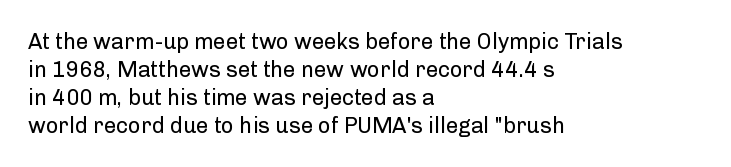
{"italic": "no", "bold": "no", "underline": "no", "align": "left", "line_spacing": "normal", "line_spacing_ratio": 1.27, "letter_spacing": "normal", "letter_spacing_em": 0.0, "glyph_px": 22}
